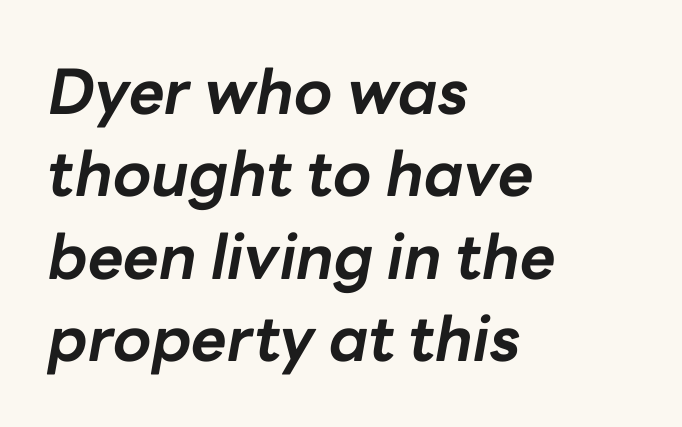
Strokes here are thick enough to call this a true bold. The setting favours the left margin, as ordinary paragraphs usually do. Italic: yes, the glyphs are oblique. Do the characters align in a grid? No, the font is proportional. Does extra space separate the letters? No, they use regular spacing.
